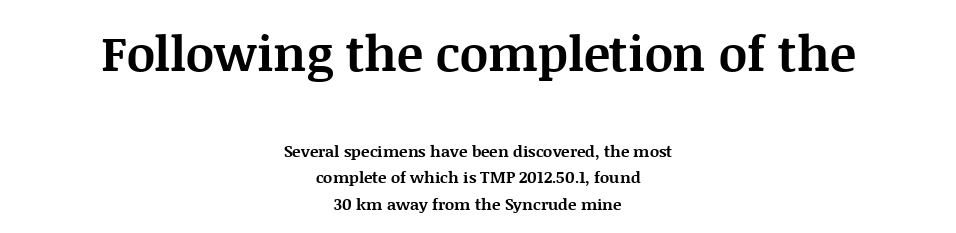
The image shows 49 px bold serif type, upright; set centered, normal line spacing (1.66x), normal letter spacing, not underlined; the first (top) block is 3.06x larger; medium stroke contrast and a large x-height.
